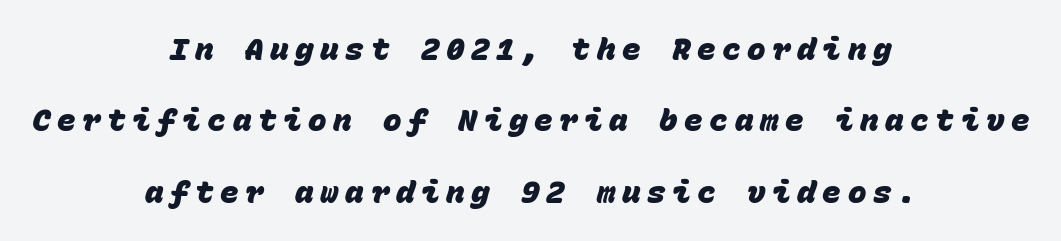
Q: Is the text bold? A: Yes.
Q: Is the typeface a serif or a sans-serif typeface? A: Sans-serif.
Q: Is the text underlined? A: No.
Q: How is the paragraph aligned? A: Centered.
Q: Is the spacing between letters normal or unusually wide? A: Unusually wide.
Q: Is the spacing between lines tight, normal or loose? A: Loose.
Q: Width (condensed, normal, or wide)? A: Normal.
Q: Stroke contrast? A: Low.
Q: x-height? A: Large.
Q: Monospaced? A: Yes.
